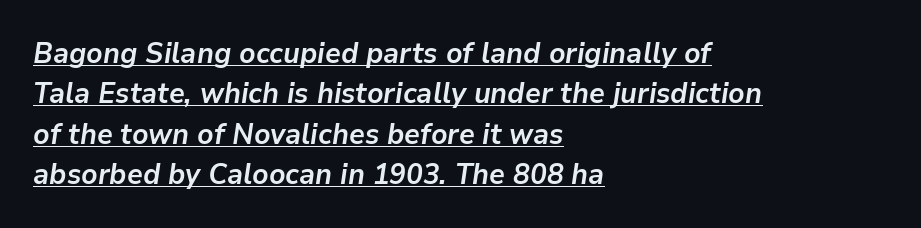
{"italic": "yes", "lean": "right", "slant_degrees": 9, "bold": "yes", "weight": "semibold", "width": "normal", "stroke_contrast": "low", "x_height": "medium", "monospaced": "no", "underline": "yes", "align": "left", "line_spacing": "normal", "line_spacing_ratio": 1.39, "letter_spacing": "normal", "letter_spacing_em": 0.0, "glyph_px": 29}
